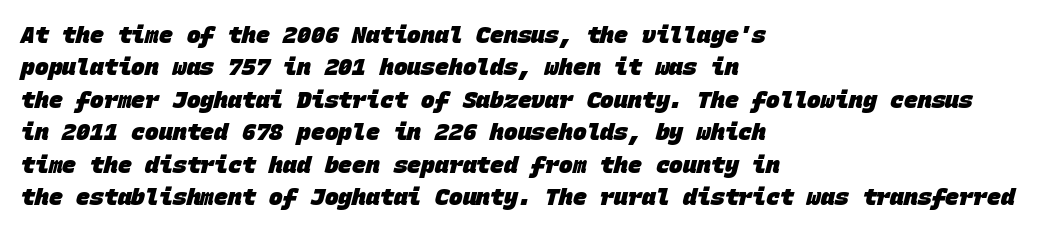
Q: Is the text bold? A: Yes.
Q: Is the text underlined? A: No.
Q: How is the paragraph aligned? A: Left-aligned.
Q: Is the spacing between letters normal or unusually wide? A: Normal.
Q: Is the spacing between lines tight, normal or loose? A: Normal.
